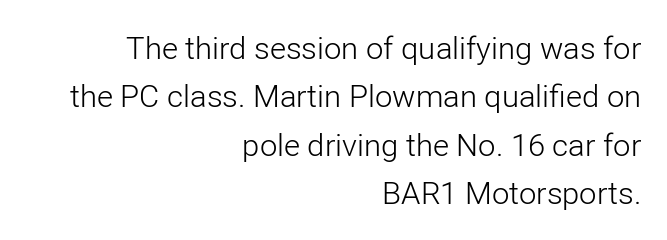
Posture: straight, roman, zero tilt. Think standard paragraph weight, or any step lighter than that. All the whitespace from short lines collects on the left. This is sans-serif lettering, the kind often seen on screens and signage. Nobody touched the tracking dial on this one. The space directly below the letters is spotless.
